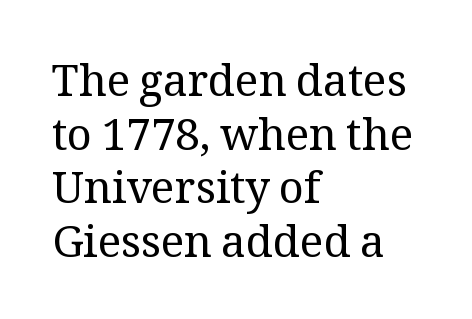
Posture: upright roman. The passage shown is not bold in any degree. Compared with typical body copy, the letter spacing here is the same. Serif or sans? Serif — the stroke terminals have little feet. The typesetter chose a ragged-right arrangement here. Varying glyph widths throughout — classic text-font behaviour.
